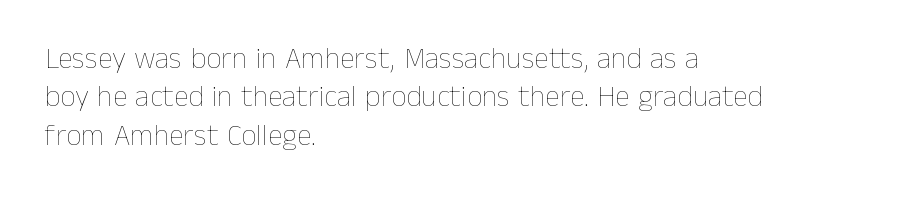
{"italic": "no", "bold": "no", "weight": "thin", "width": "normal", "stroke_contrast": "low", "x_height": "medium", "monospaced": "no", "underline": "no", "align": "left", "line_spacing": "normal", "line_spacing_ratio": 1.28, "letter_spacing": "normal", "letter_spacing_em": 0.0, "glyph_px": 30}
